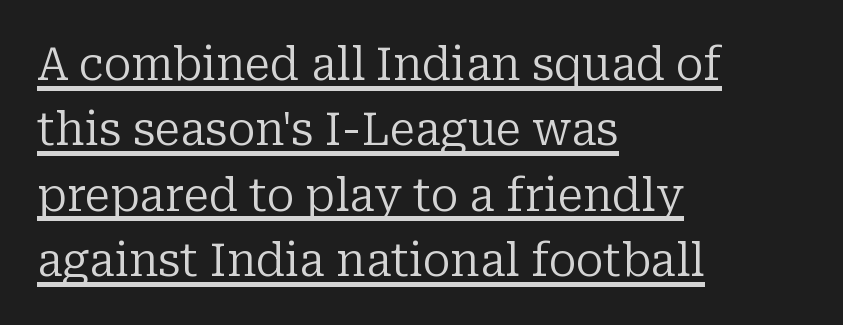
Q: Is the text bold? A: No.
Q: Is the text italic (slanted)? A: No, it is upright.
Q: Is the typeface a serif or a sans-serif typeface? A: Serif.
Q: Is the text underlined? A: Yes.
Q: How is the paragraph aligned? A: Left-aligned.
Q: Is the spacing between letters normal or unusually wide? A: Normal.
Q: Is the spacing between lines tight, normal or loose? A: Normal.
Q: Width (condensed, normal, or wide)? A: Normal.
Q: Stroke contrast? A: Low.
Q: x-height? A: Medium.
Q: Monospaced? A: No.
